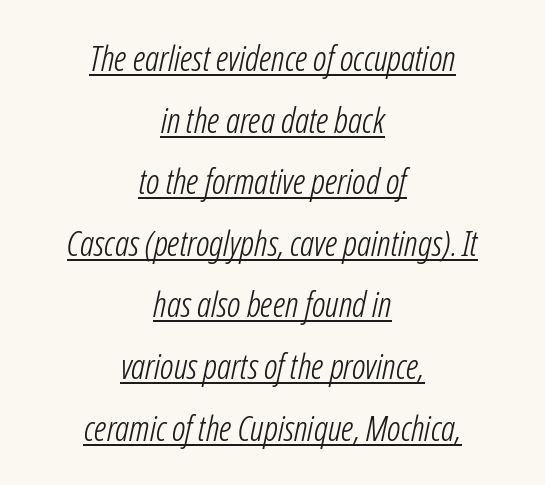
Is the block centered? Yes — each line is placed symmetrically about the middle. Decoration check: the copy is underlined. Is this a fixed-width face? No — the glyphs have proportional, varying widths. Short note: letters normally spaced. Weight: in the light-to-regular range.
